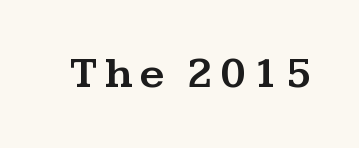
The image shows 44 px wide serif type, upright; set not underlined; medium stroke contrast and a medium x-height.
